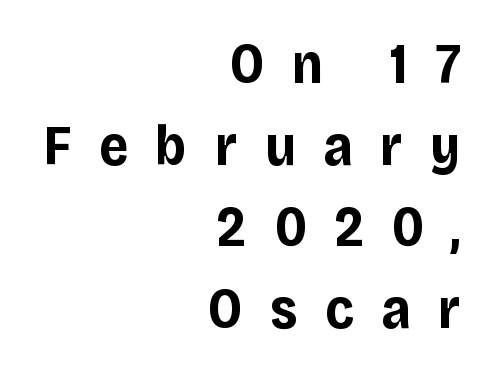
Q: Is the text bold? A: Yes.
Q: Is the text italic (slanted)? A: No, it is upright.
Q: Is the typeface a serif or a sans-serif typeface? A: Sans-serif.
Q: Is the text underlined? A: No.
Q: How is the paragraph aligned? A: Right-aligned.
Q: Is the spacing between letters normal or unusually wide? A: Unusually wide.
Q: Is the spacing between lines tight, normal or loose? A: Normal.
Q: Width (condensed, normal, or wide)? A: Normal.
Q: Stroke contrast? A: Low.
Q: x-height? A: Large.
Q: Monospaced? A: No.
